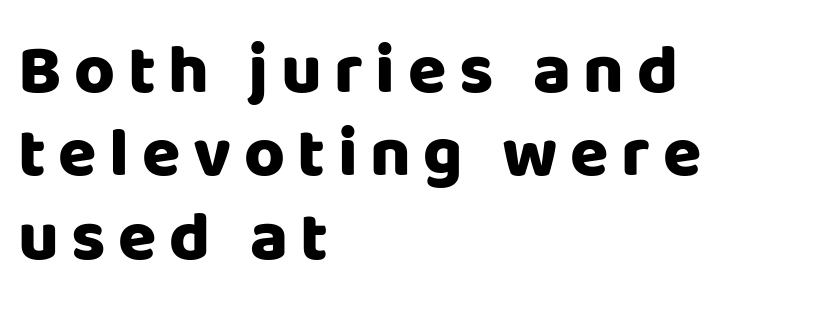
The image shows 70 px heavy sans-serif type, upright; set left-aligned, line spacing 1.19x, not underlined; low stroke contrast and a large x-height.
